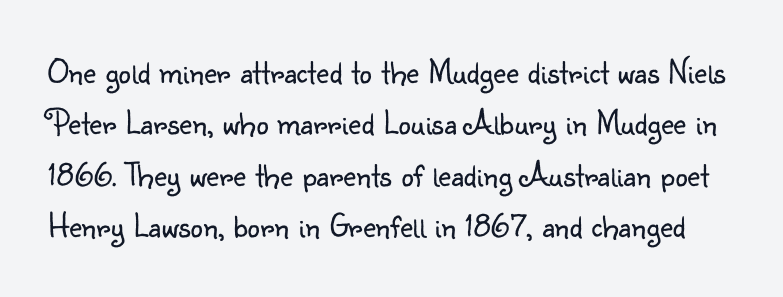
{"serif": "no", "italic": "no", "bold": "no", "weight": "light", "width": "normal", "stroke_contrast": "low", "x_height": "small", "monospaced": "no", "underline": "no", "line_spacing": "normal", "line_spacing_ratio": 1.47, "letter_spacing": "normal", "letter_spacing_em": 0.0, "glyph_px": 35}
